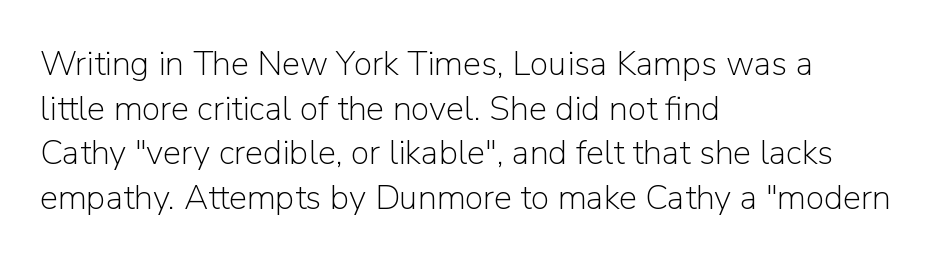
Q: Is the text bold? A: No.
Q: Is the text italic (slanted)? A: No, it is upright.
Q: Is the typeface a serif or a sans-serif typeface? A: Sans-serif.
Q: Is the text underlined? A: No.
Q: How is the paragraph aligned? A: Left-aligned.
Q: Is the spacing between letters normal or unusually wide? A: Normal.
Q: Is the spacing between lines tight, normal or loose? A: Normal.
Q: Width (condensed, normal, or wide)? A: Normal.
Q: Stroke contrast? A: Low.
Q: x-height? A: Medium.
Q: Monospaced? A: No.
